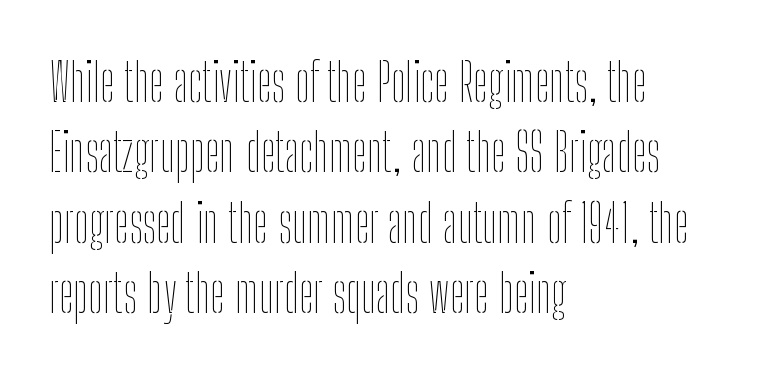
The font is comparable to plain body text, perhaps lighter. This sample uses plain, unmodified letter spacing. Successive baselines arrive at the customary interval. The passage shown is typed in a proportional face where columns would drift.
